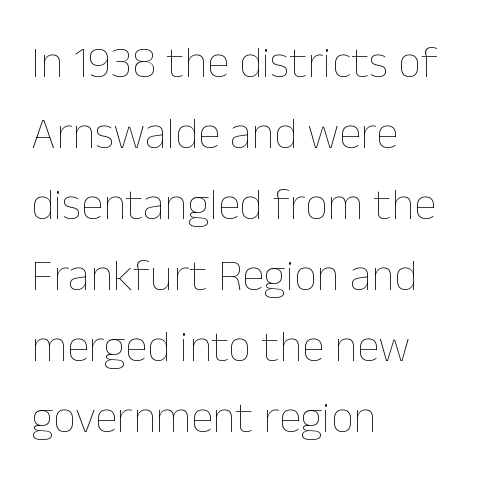
Q: Is the text bold? A: No.
Q: Is the text italic (slanted)? A: No, it is upright.
Q: Is the text underlined? A: No.
Q: How is the paragraph aligned? A: Left-aligned.
Q: Is the spacing between letters normal or unusually wide? A: Normal.
Q: Is the spacing between lines tight, normal or loose? A: Normal.
Q: Width (condensed, normal, or wide)? A: Normal.
Q: Stroke contrast? A: Low.
Q: x-height? A: Medium.
Q: Monospaced? A: No.
